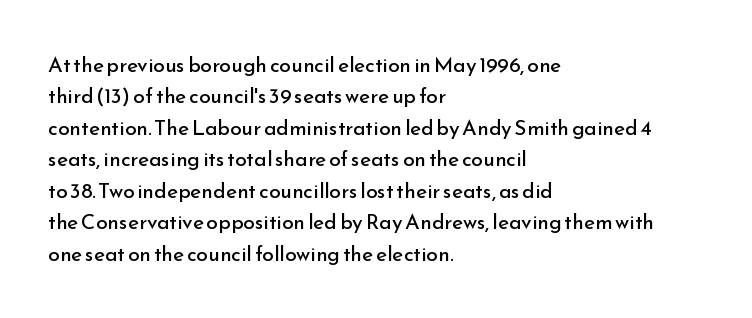
The image shows 21 px text type, upright; set left-aligned, normal line spacing (1.5x), normal letter spacing, not underlined.
